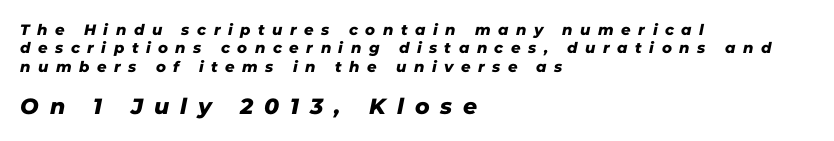
{"underline": "no", "align": "left", "line_spacing_ratio": 1.22, "letter_spacing": "wide", "letter_spacing_em": 0.5, "larger_block": "second", "size_ratio": 1.47, "glyph_px": 22}
